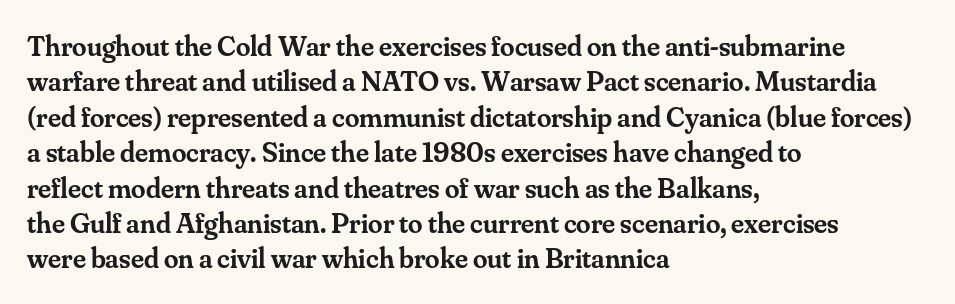
{"serif": "yes", "italic": "no", "bold": "semi", "weight": "semibold", "width": "normal", "stroke_contrast": "medium", "x_height": "small", "monospaced": "no", "underline": "no", "align": "left", "line_spacing_ratio": 1.22, "letter_spacing": "normal", "letter_spacing_em": 0.0, "glyph_px": 29}
